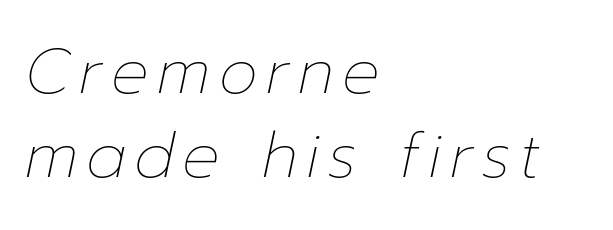
Check under the words: just untouched page. Left-aligned paragraph, ragged on the right. Each letter keeps its own natural width here, so spacing adapts to shape. Ink coverage per letter is moderate at most. Line spacing here is normal. The whole block is typeset with a tilt.
